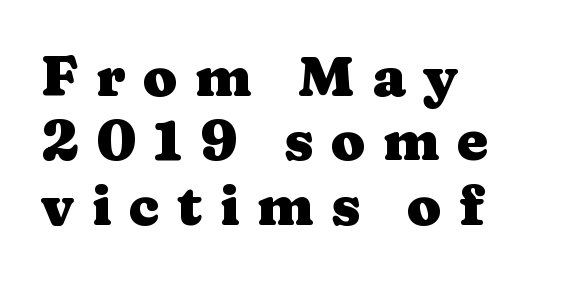
{"serif": "yes", "italic": "no", "bold": "yes", "weight": "heavy", "width": "wide", "stroke_contrast": "medium", "x_height": "medium", "monospaced": "no", "underline": "no", "align": "left", "line_spacing": "tight", "line_spacing_ratio": 1.15, "letter_spacing": "wide", "letter_spacing_em": 0.31, "glyph_px": 56}
